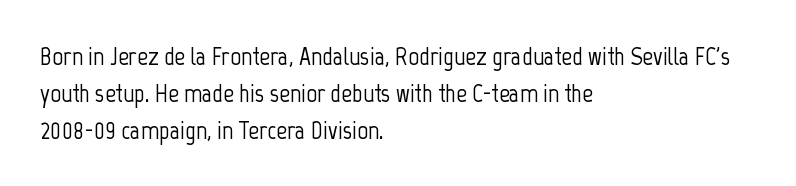
Q: Is the text italic (slanted)? A: No, it is upright.
Q: Is the text underlined? A: No.
Q: How is the paragraph aligned? A: Left-aligned.
Q: Is the spacing between letters normal or unusually wide? A: Normal.
Q: Is the spacing between lines tight, normal or loose? A: Normal.
